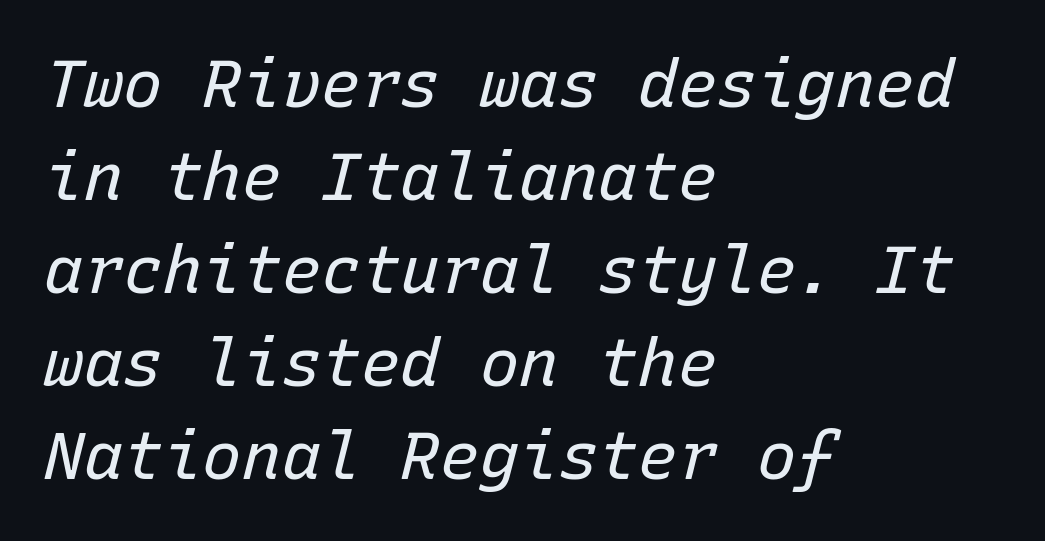
{"italic": "yes", "lean": "right", "slant_degrees": 15, "bold": "no", "weight": "regular", "width": "normal", "stroke_contrast": "low", "x_height": "medium", "monospaced": "yes", "underline": "no", "align": "left", "line_spacing": "normal", "line_spacing_ratio": 1.41, "letter_spacing": "normal", "letter_spacing_em": 0.0, "glyph_px": 66}
